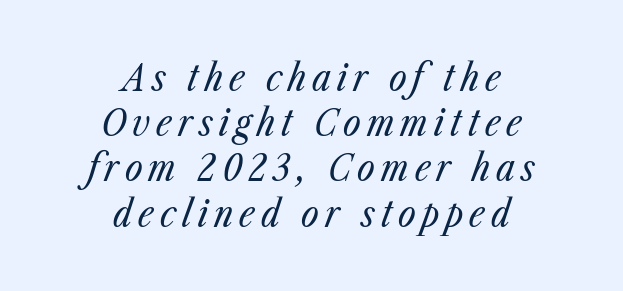
The compositor balanced each line on the midline. No chunkiness to these letters — they're not bold. Proportional: the letters do not fall into vertical columns. Anything drawn beneath the words? Only blank space. Rendered with sloped, italic letterforms.
